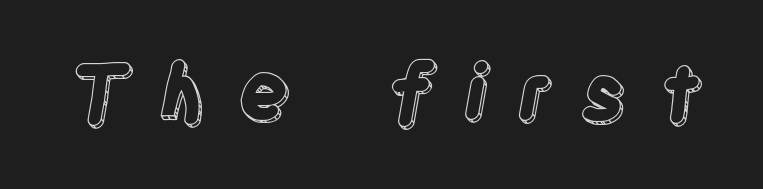
Q: Is the text italic (slanted)? A: Yes.
Q: Is the text underlined? A: No.
Q: Is the spacing between letters normal or unusually wide? A: Unusually wide.
Q: Width (condensed, normal, or wide)? A: Condensed.
Q: x-height? A: Large.
Q: Monospaced? A: No.
